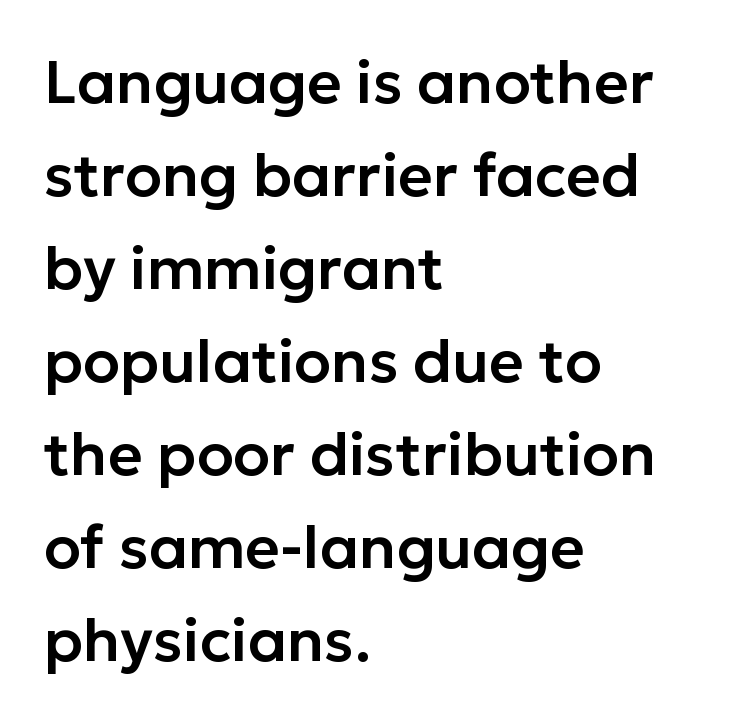
{"serif": "no", "italic": "no", "width": "normal", "stroke_contrast": "low", "x_height": "medium", "monospaced": "no", "underline": "no", "align": "left", "line_spacing": "normal", "line_spacing_ratio": 1.55, "letter_spacing": "normal", "letter_spacing_em": 0.0, "glyph_px": 60}
